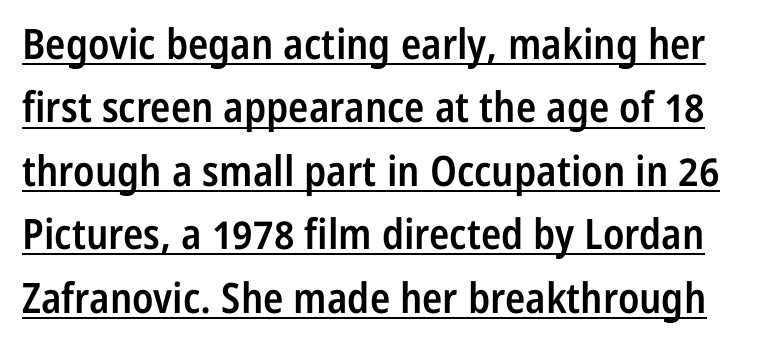
{"serif": "no", "italic": "no", "bold": "semi", "weight": "semibold", "width": "condensed", "stroke_contrast": "low", "x_height": "medium", "monospaced": "no", "underline": "yes", "line_spacing": "normal", "line_spacing_ratio": 1.51, "letter_spacing": "normal", "letter_spacing_em": 0.0, "glyph_px": 42}
